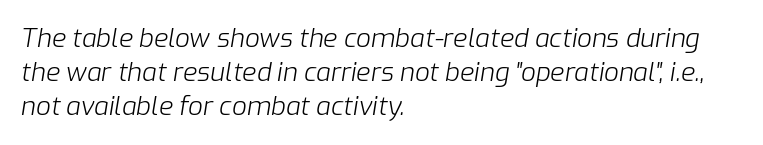
Designer's note — italics engaged. The letters look calm and open, with moderate or lighter stems. Where is the straight margin? On the left. The type is set solid horizontally, with unmodified tracking.
